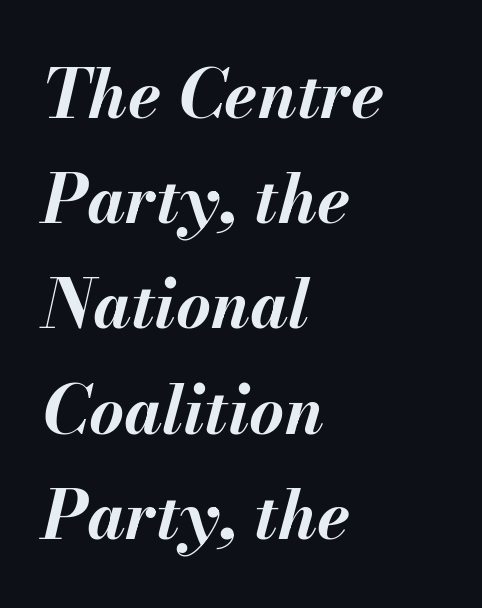
The letters advance in unequal steps, a hallmark of proportional type. Check under the words: just untouched page. The letterforms sit shoulder to shoulder at normal distance. The font is running at its bold setting.
